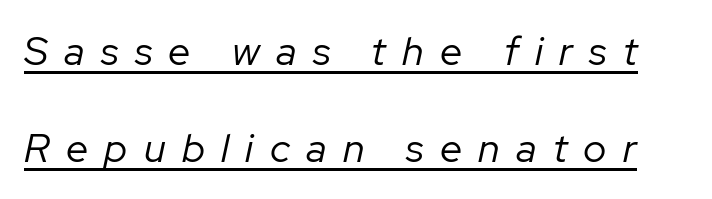
The block of text is sparse from top to bottom, with ample space between rows. This reads as an unemphasized weight, regular at the heaviest. The specimen includes a rule beneath the text block's lines. Here the designer chose a conventional face with non-uniform glyph widths.
